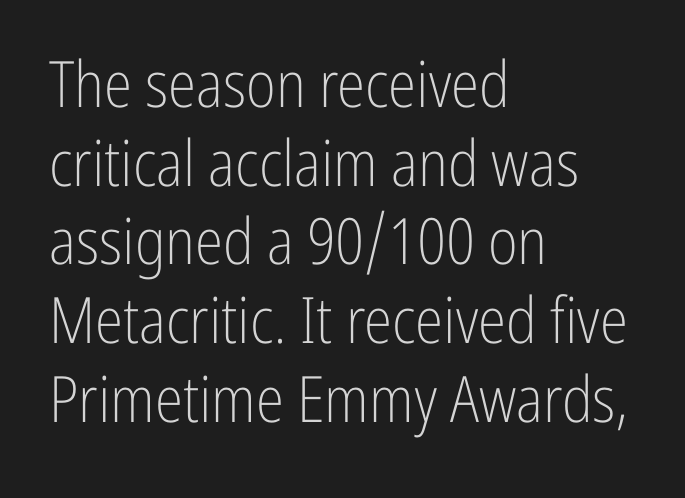
{"serif": "no", "italic": "no", "bold": "no", "weight": "light", "width": "condensed", "stroke_contrast": "low", "x_height": "medium", "monospaced": "no", "underline": "no", "align": "left", "line_spacing_ratio": 1.23, "letter_spacing": "normal", "letter_spacing_em": 0.0, "glyph_px": 64}
